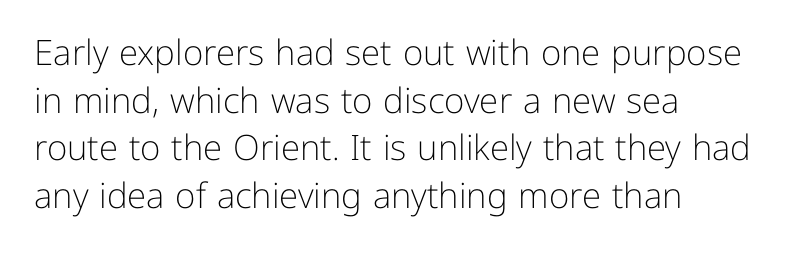
{"serif": "no", "italic": "no", "bold": "no", "weight": "light", "width": "normal", "stroke_contrast": "low", "x_height": "medium", "monospaced": "no", "underline": "no", "align": "left", "line_spacing": "normal", "line_spacing_ratio": 1.36, "letter_spacing": "normal", "letter_spacing_em": 0.0, "glyph_px": 35}
